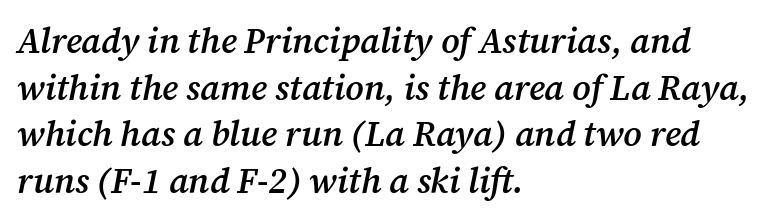
The image shows 35 px semibold serif type, italic (leaning right); set left-aligned, normal line spacing (1.33x), normal letter spacing, not underlined; medium stroke contrast and a medium x-height.
